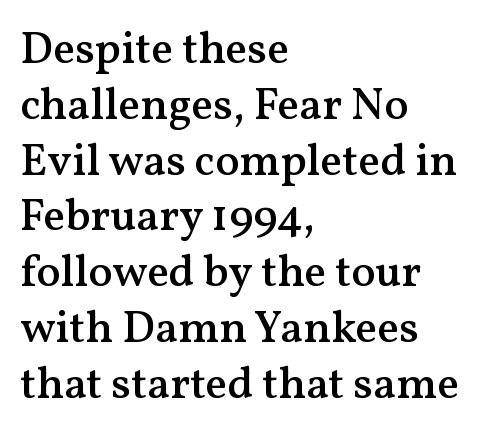
Is the block centered? No — it sits flush against the left margin. The sample has been set in demibold, a notch under bold. Check the space under the baseline: it is left empty. The rendering keeps characters at their native spacing.
